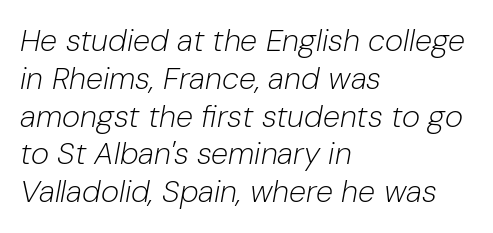
{"italic": "yes", "lean": "right", "slant_degrees": 10, "bold": "no", "weight": "light", "width": "normal", "stroke_contrast": "low", "x_height": "medium", "monospaced": "no", "underline": "no", "align": "left", "line_spacing_ratio": 1.22, "letter_spacing": "normal", "letter_spacing_em": 0.0, "glyph_px": 31}
